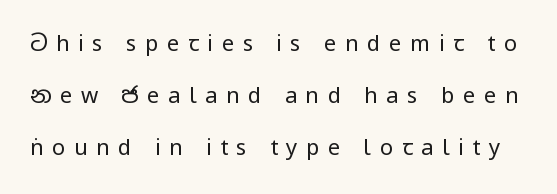
Characters remain perfectly vertical along every line. Notice the wide empty band between every row — that's loose leading. Descenders hang freely into open space. Here the glyphs are tracked loosely, breaking word shapes into spaced letters.
